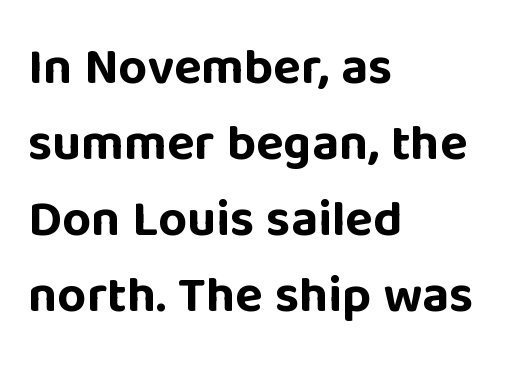
Tall strokes in this sample are plumb rather than angled. Note the varied advance widths — an 'i' is clearly narrower than an 'm'. Heft: maximum for text — a bold. Observe the absence of serifs on each vertical stroke in this sample. Each word holds together tightly as a unit, with standard inter-letter gaps. Students, observe: this is what conventionally led text looks like.
